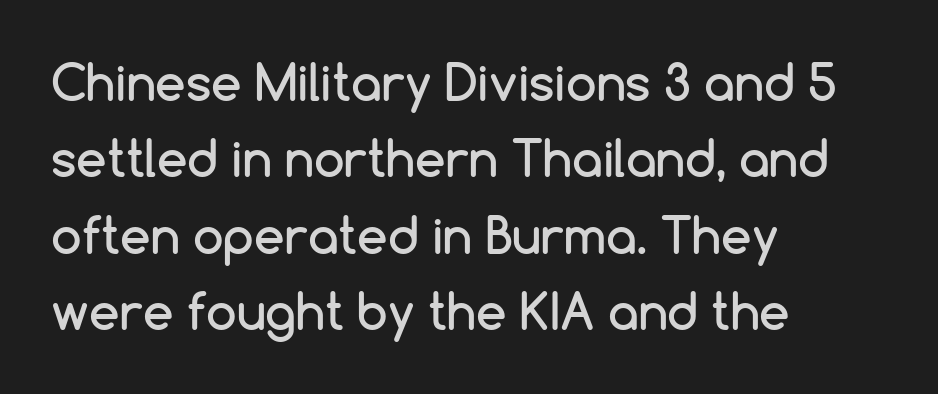
Q: Is the text italic (slanted)? A: No, it is upright.
Q: Is the typeface a serif or a sans-serif typeface? A: Sans-serif.
Q: Is the text underlined? A: No.
Q: How is the paragraph aligned? A: Left-aligned.
Q: Is the spacing between letters normal or unusually wide? A: Normal.
Q: Is the spacing between lines tight, normal or loose? A: Normal.
Q: Width (condensed, normal, or wide)? A: Normal.
Q: Stroke contrast? A: Low.
Q: x-height? A: Medium.
Q: Monospaced? A: No.
